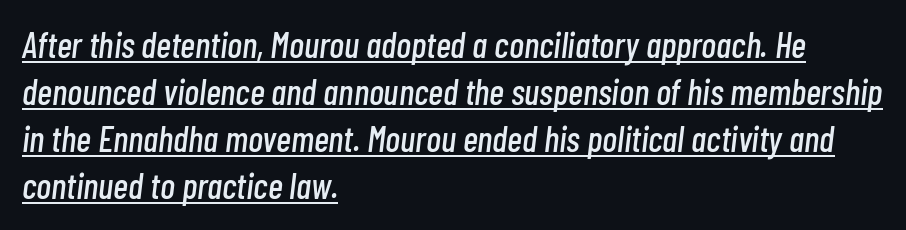
Horizontal bands of white between lines are of average thickness. These lines stack with their left ends in a neat column. Spacing between characters is what you'd get straight out of the box. This sample has the flowing, uneven cadence of proportional lettering.
